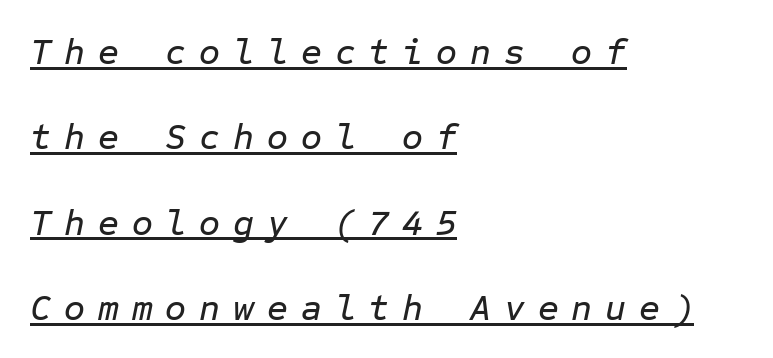
{"italic": "yes", "lean": "right", "slant_degrees": 12, "width": "normal", "stroke_contrast": "low", "x_height": "medium", "monospaced": "yes", "underline": "yes", "align": "left", "line_spacing": "loose", "line_spacing_ratio": 2.37, "letter_spacing": "wide", "letter_spacing_em": 0.36, "glyph_px": 36}
